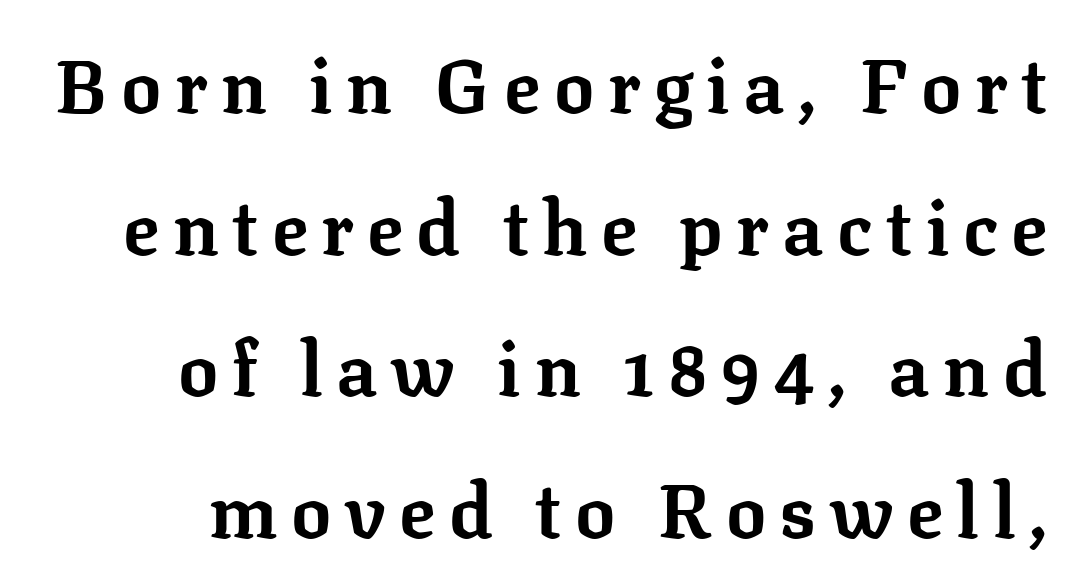
Q: Is the text bold? A: Yes.
Q: Is the text italic (slanted)? A: No, it is upright.
Q: Is the typeface a serif or a sans-serif typeface? A: Serif.
Q: Is the text underlined? A: No.
Q: How is the paragraph aligned? A: Right-aligned.
Q: Width (condensed, normal, or wide)? A: Normal.
Q: Stroke contrast? A: Low.
Q: x-height? A: Medium.
Q: Monospaced? A: No.
